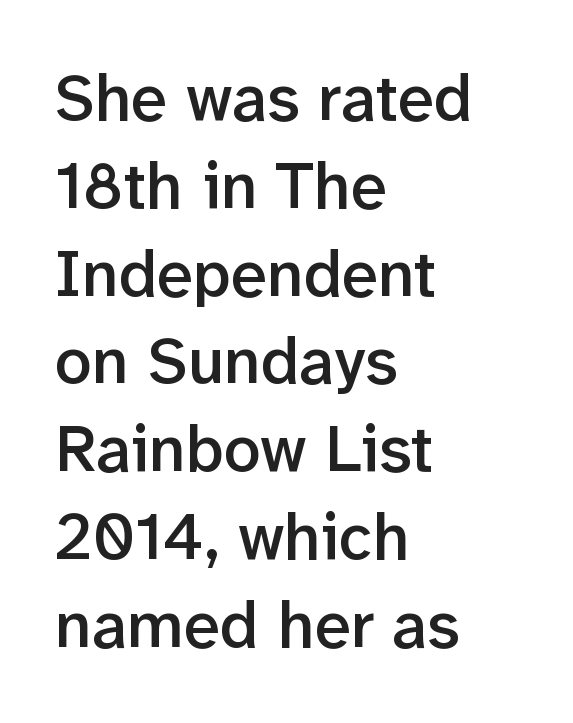
The image shows 66 px semibold sans-serif type, upright; set left-aligned, normal line spacing (1.33x), normal letter spacing, not underlined; low stroke contrast and a medium x-height.
